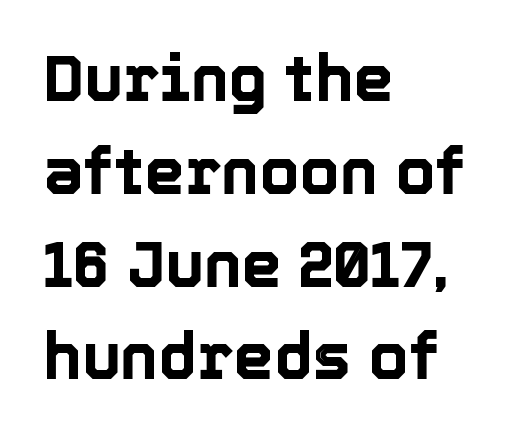
Horizontally, the lines are justified to the leading edge only. The letters advance in unequal steps, a hallmark of proportional type. The gap between lines stays unmarked. The passage shown stacks its lines at a standard gap. Nothing unusual about the tracking: characters are spaced as the font intends. Posture: vertical.
